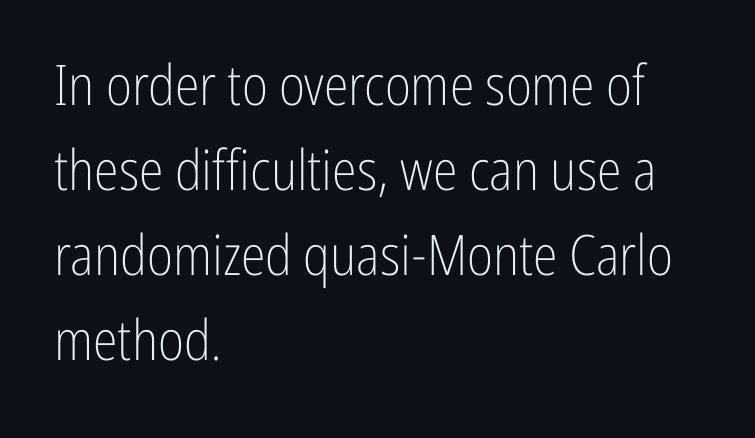
The image shows 56 px light, condensed sans-serif type, upright; set left-aligned, normal line spacing (1.52x), normal letter spacing, not underlined; low stroke contrast and a medium x-height.
